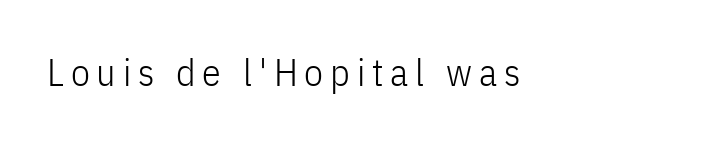
The lettering stays uniformly vertical, giving the passage a roman look. Looks like regular typesetting: each glyph gets only the width it needs. The strokes are not fattened; the text isn't bold. A typesetter would label this face a sans.
